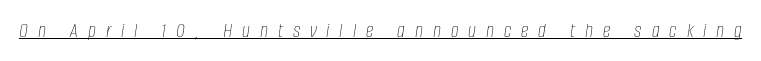
The image shows 22 px text type, italic (leaning right); set unusually wide letter spacing (+0.45 em), underlined.
